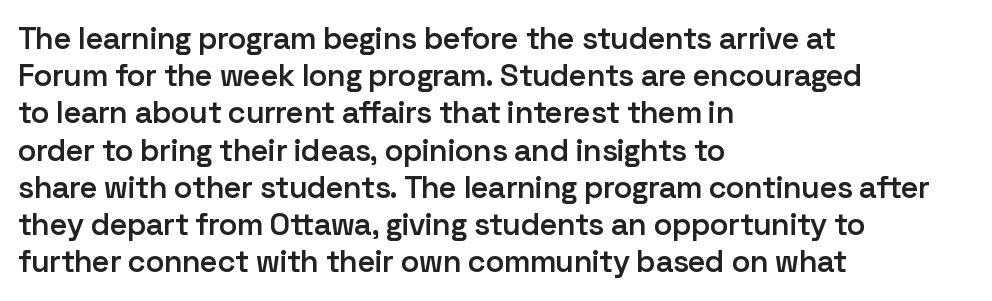
Descenders hang freely into open space. The type sits square on the baseline with zero lean. Alignment: flush left. The gaps between neighbouring characters are ordinary and unremarkable. The characters display no serif detailing; their extremities are plain.
